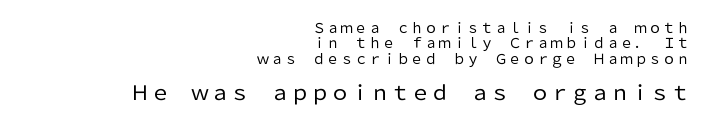
Bold? No — there's no thickening of the strokes. No word sits above an underline. This sample trades vertical openness for compactness between lines. Visually the block forms a straight wall on the right and a jagged coastline on the left.
